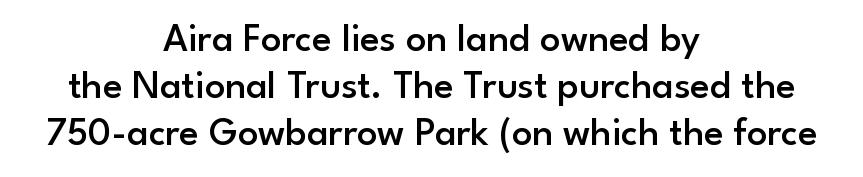
Q: Is the text bold? A: Semi-bold.
Q: Is the text italic (slanted)? A: No, it is upright.
Q: Is the typeface a serif or a sans-serif typeface? A: Sans-serif.
Q: Is the text underlined? A: No.
Q: How is the paragraph aligned? A: Centered.
Q: Is the spacing between letters normal or unusually wide? A: Normal.
Q: Width (condensed, normal, or wide)? A: Normal.
Q: Stroke contrast? A: Low.
Q: x-height? A: Small.
Q: Monospaced? A: No.
